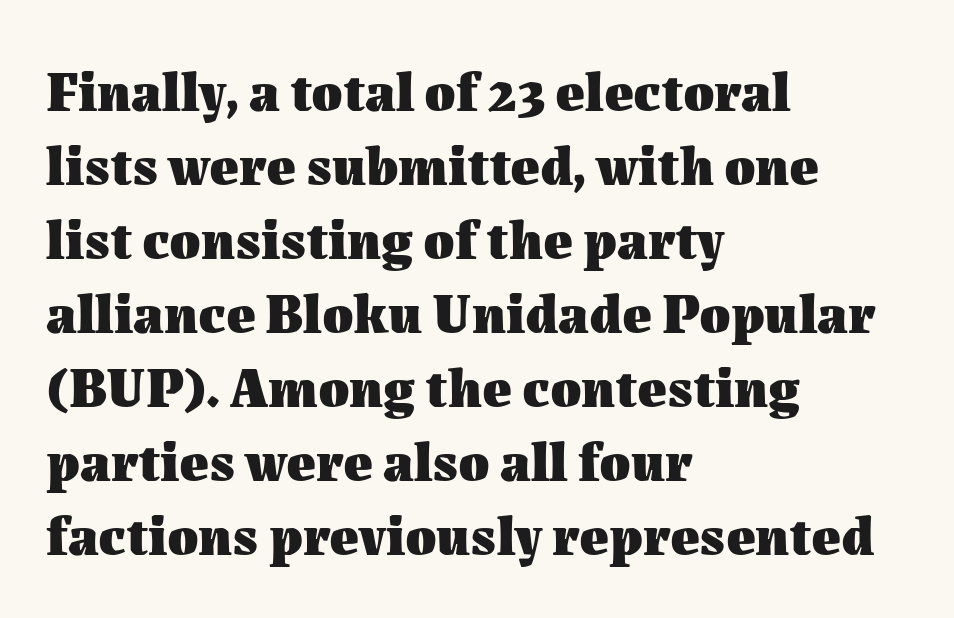
Compared with a centered layout, this one pins lines to the left instead. Tall strokes in this sample are plumb rather than angled. Has an underline been added? It has not. Varying glyph widths throughout — classic text-font behaviour. Strong, thick strokes mark this as bold type. The rendering keeps characters at their native spacing.
